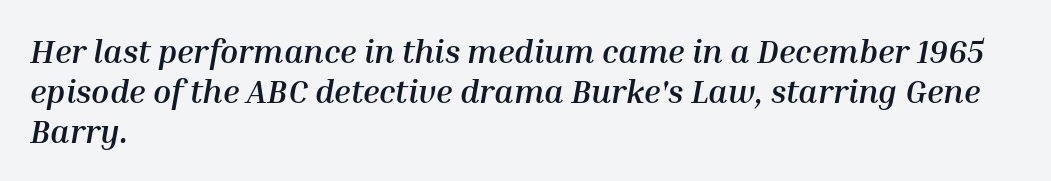
Q: Is the text bold? A: Yes.
Q: Is the text italic (slanted)? A: Yes, it leans right by about 10 degrees.
Q: Is the text underlined? A: No.
Q: How is the paragraph aligned? A: Left-aligned.
Q: Is the spacing between letters normal or unusually wide? A: Normal.
Q: Width (condensed, normal, or wide)? A: Normal.
Q: Stroke contrast? A: Medium.
Q: x-height? A: Medium.
Q: Monospaced? A: No.
